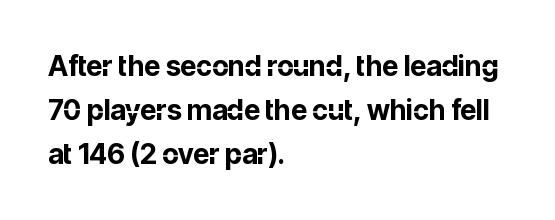
Q: Is the text bold? A: Yes.
Q: Is the text italic (slanted)? A: No, it is upright.
Q: Is the typeface a serif or a sans-serif typeface? A: Sans-serif.
Q: Is the text underlined? A: No.
Q: How is the paragraph aligned? A: Left-aligned.
Q: Is the spacing between letters normal or unusually wide? A: Normal.
Q: Is the spacing between lines tight, normal or loose? A: Normal.
Q: Width (condensed, normal, or wide)? A: Normal.
Q: Stroke contrast? A: Low.
Q: x-height? A: Medium.
Q: Monospaced? A: No.
